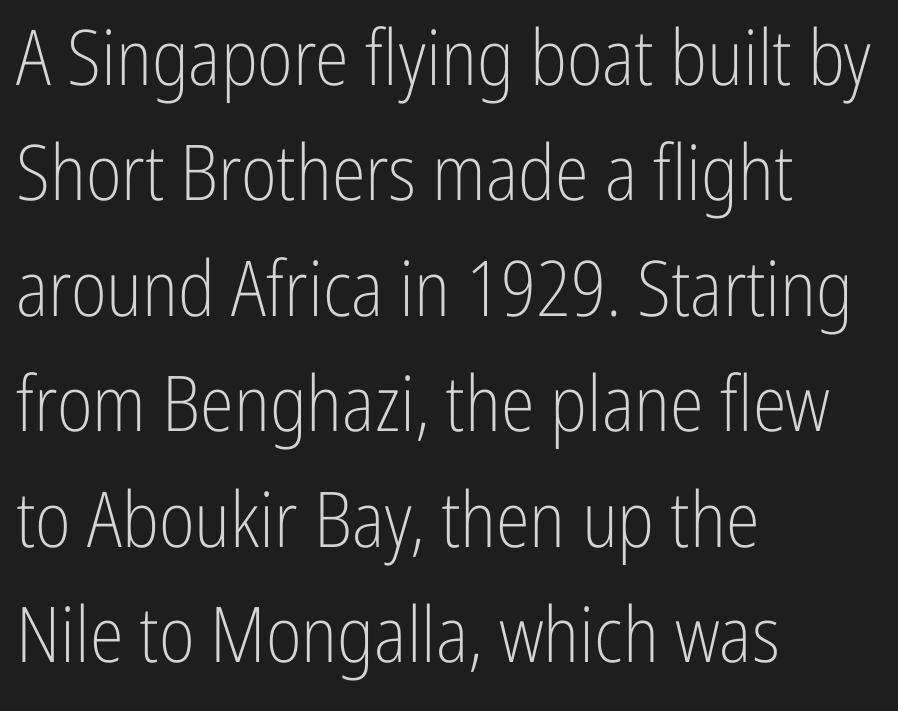
Any mark beneath the type? The region is blank. Leading: standard. This rendering leaves character spacing at its baseline value. The text block is weighted toward the left margin, trailing off unevenly rightward. Is the type heavy? It reads as light-to-regular instead. You could not count columns in this text — the font is proportionally spaced.
